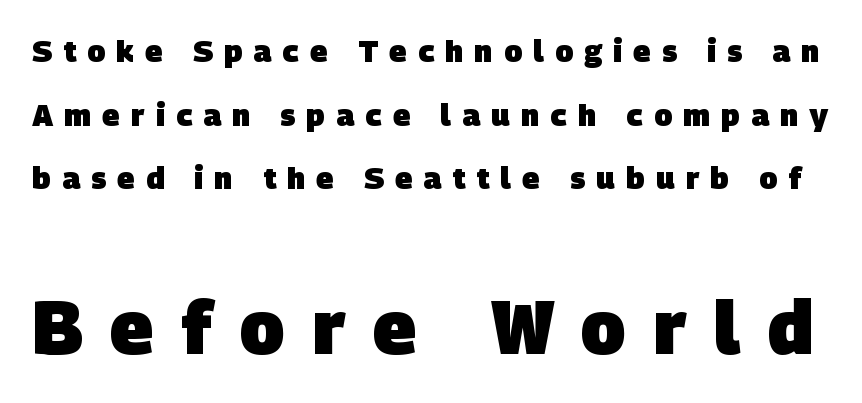
Q: Is the text bold? A: Yes.
Q: Is the typeface a serif or a sans-serif typeface? A: Sans-serif.
Q: Is the text underlined? A: No.
Q: Is the spacing between letters normal or unusually wide? A: Unusually wide.
Q: Is the spacing between lines tight, normal or loose? A: Loose.
Q: Which block of text is set in a larger size, the first (top) or the second (bottom)? A: The second (bottom) one.
Q: Width (condensed, normal, or wide)? A: Normal.
Q: Stroke contrast? A: Low.
Q: x-height? A: Large.
Q: Monospaced? A: No.
